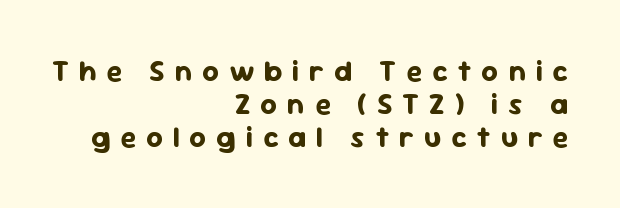
{"serif": "no", "italic": "no", "bold": "yes", "weight": "bold", "width": "normal", "stroke_contrast": "low", "x_height": "medium", "monospaced": "no", "underline": "no", "align": "right", "line_spacing": "tight", "line_spacing_ratio": 1.13, "letter_spacing": "wide", "letter_spacing_em": 0.34, "glyph_px": 29}
